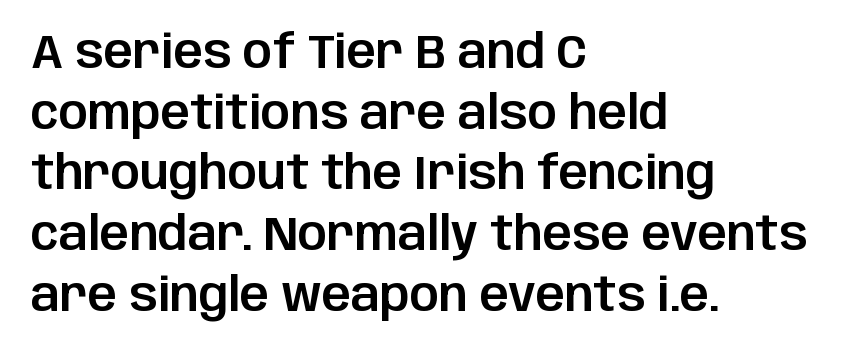
{"serif": "no", "italic": "no", "width": "normal", "stroke_contrast": "low", "x_height": "large", "monospaced": "no", "underline": "no", "align": "left", "line_spacing": "normal", "line_spacing_ratio": 1.32, "letter_spacing": "normal", "letter_spacing_em": 0.0, "glyph_px": 46}
